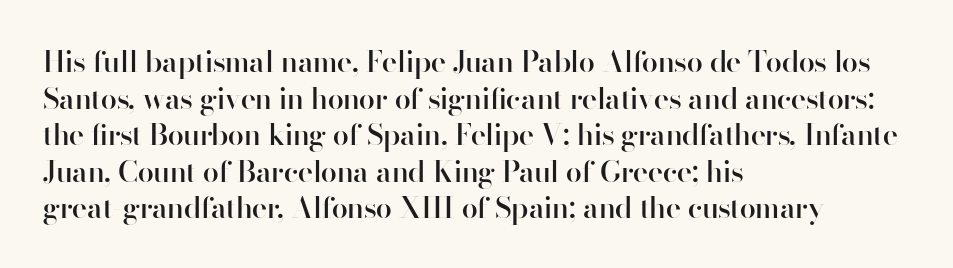
{"serif": "no", "italic": "no", "bold": "semi", "weight": "semibold", "width": "normal", "stroke_contrast": "high", "x_height": "small", "monospaced": "no", "underline": "no", "align": "left", "line_spacing": "normal", "line_spacing_ratio": 1.26, "letter_spacing": "normal", "letter_spacing_em": 0.0, "glyph_px": 29}
